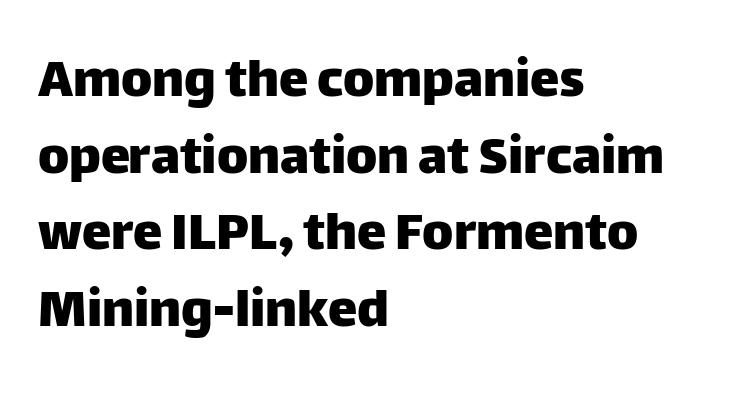
{"serif": "no", "italic": "no", "width": "normal", "stroke_contrast": "low", "x_height": "large", "monospaced": "no", "underline": "no", "align": "left", "line_spacing": "normal", "line_spacing_ratio": 1.3, "letter_spacing": "normal", "letter_spacing_em": 0.0, "glyph_px": 59}
